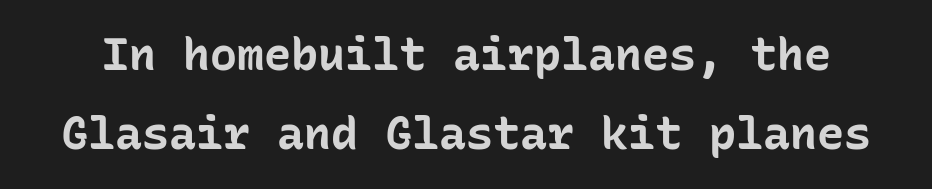
Check the space under the baseline: it is left empty. Letter spacing: default. Weight check: bold — yes, fully. Upright lettering throughout. The letters march in equal steps, a hallmark of fixed-pitch type.
